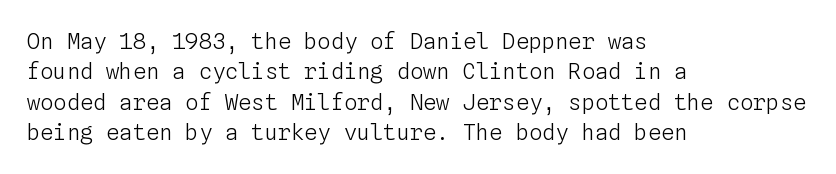
The image shows 22 px text type, upright; set left-aligned, normal line spacing (1.38x), normal letter spacing, not underlined.
